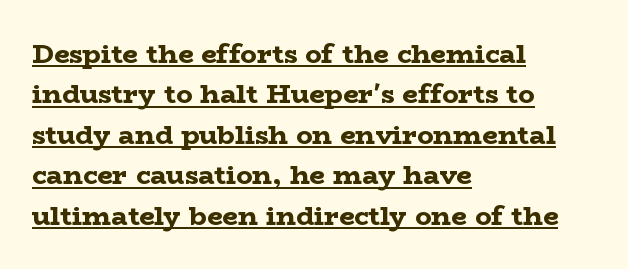
Q: Is the text bold? A: Yes.
Q: Is the text italic (slanted)? A: No, it is upright.
Q: Is the text underlined? A: Yes.
Q: How is the paragraph aligned? A: Left-aligned.
Q: Is the spacing between letters normal or unusually wide? A: Normal.
Q: Is the spacing between lines tight, normal or loose? A: Normal.
